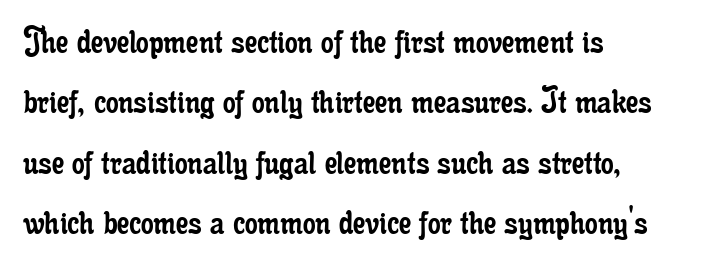
Q: Is the text bold? A: No.
Q: Is the text italic (slanted)? A: No, it is upright.
Q: Is the typeface a serif or a sans-serif typeface? A: Serif.
Q: Is the text underlined? A: No.
Q: How is the paragraph aligned? A: Left-aligned.
Q: Is the spacing between letters normal or unusually wide? A: Normal.
Q: Is the spacing between lines tight, normal or loose? A: Normal.
Q: Width (condensed, normal, or wide)? A: Condensed.
Q: Stroke contrast? A: Low.
Q: x-height? A: Small.
Q: Monospaced? A: No.
